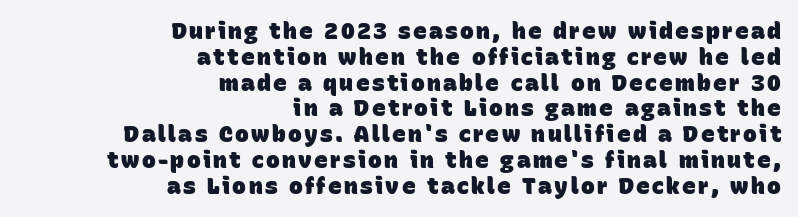
{"bold": "yes", "underline": "no", "align": "right", "line_spacing": "tight", "line_spacing_ratio": 1.12, "glyph_px": 23}
